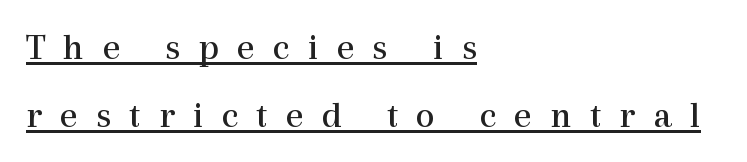
Q: Is the text bold? A: No.
Q: Is the text italic (slanted)? A: No, it is upright.
Q: Is the typeface a serif or a sans-serif typeface? A: Serif.
Q: Is the text underlined? A: Yes.
Q: How is the paragraph aligned? A: Left-aligned.
Q: Is the spacing between letters normal or unusually wide? A: Unusually wide.
Q: Width (condensed, normal, or wide)? A: Normal.
Q: x-height? A: Medium.
Q: Monospaced? A: No.
